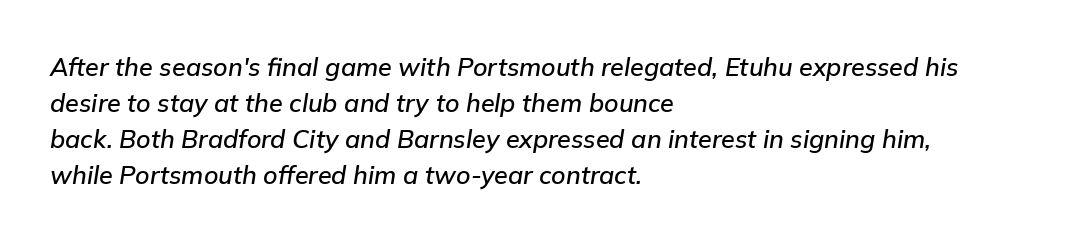
You could call the tracking neutral — neither tight nor loose. This rendering uses left alignment, leaving the right contour irregular. Is the type slanted? Yes — the strokes lean at a clear angle. The space beneath each line is pristine and unruled. Each new line begins a customary step beneath the previous one.
